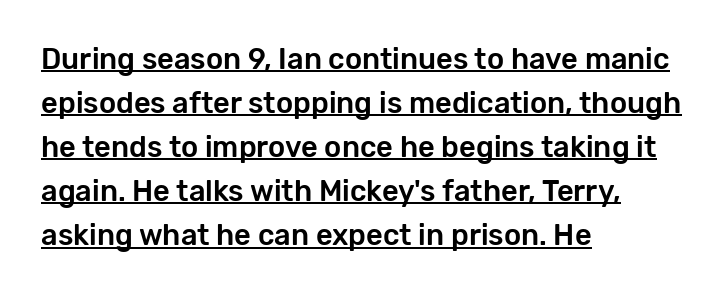
The image shows 29 px sans-serif type, upright; set left-aligned, normal line spacing (1.52x), normal letter spacing, underlined; low stroke contrast and a medium x-height.
